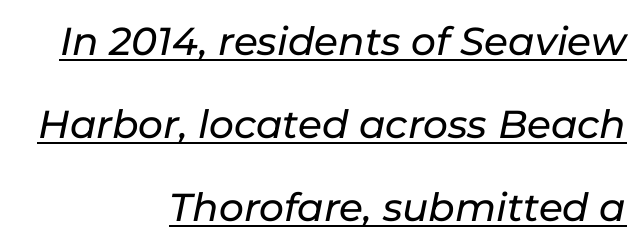
Looks like regular typesetting: each glyph gets only the width it needs. Leading is clearly above the norm, producing a sparse column. The paragraph has a hard right edge and a soft left edge. These characters rest on top of a visible drawn line.
